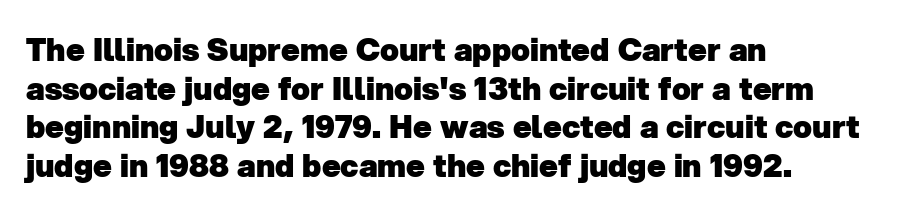
A student would call this left alignment; a typographer would say flush left, rag right. Observe the ordinary spacing: letters are neighbours, not strangers. Vertically, the passage feels balanced, rows spaced as you'd expect. Grotesque or geometric, the face here clearly has no serifs.
